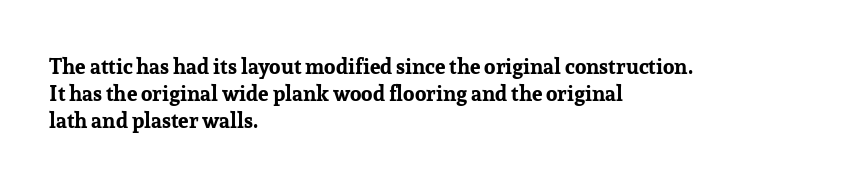
{"italic": "no", "bold": "yes", "underline": "no", "align": "left", "line_spacing": "normal", "line_spacing_ratio": 1.28, "letter_spacing": "normal", "letter_spacing_em": 0.0, "glyph_px": 21}
